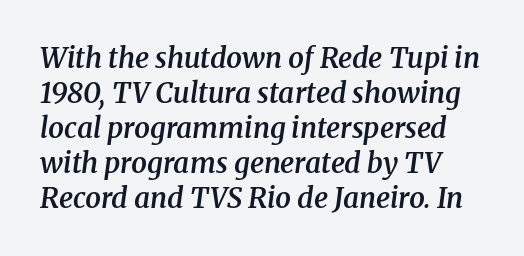
Nobody touched the tracking dial on this one. Honestly, there is no underline to notice here at all. As a designer I'd log this as weight 600, semibold. Reading down the column, the eye jumps a familiar distance to each next line. Yep, those are serifs on the letters. The typography opts for an oblique posture over an upright one.
